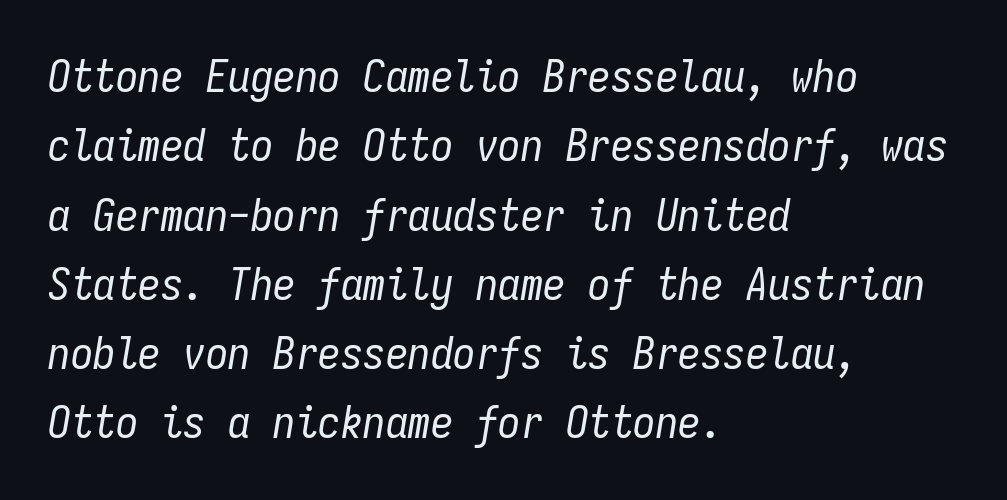
The image shows 45 px regular-weight, condensed type, italic (leaning right), monospaced; set left-aligned, normal line spacing (1.54x), normal letter spacing, not underlined; low stroke contrast and a medium x-height.
